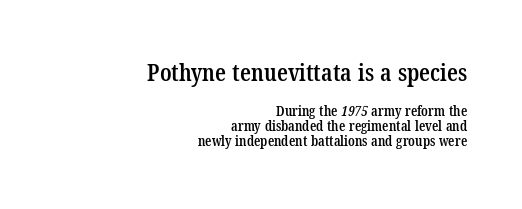
Q: Is the text bold? A: Semi-bold.
Q: Is the text underlined? A: No.
Q: How is the paragraph aligned? A: Right-aligned.
Q: Is the spacing between letters normal or unusually wide? A: Normal.
Q: Is the spacing between lines tight, normal or loose? A: Tight.
Q: Which block of text is set in a larger size, the first (top) or the second (bottom)? A: The first (top) one.
